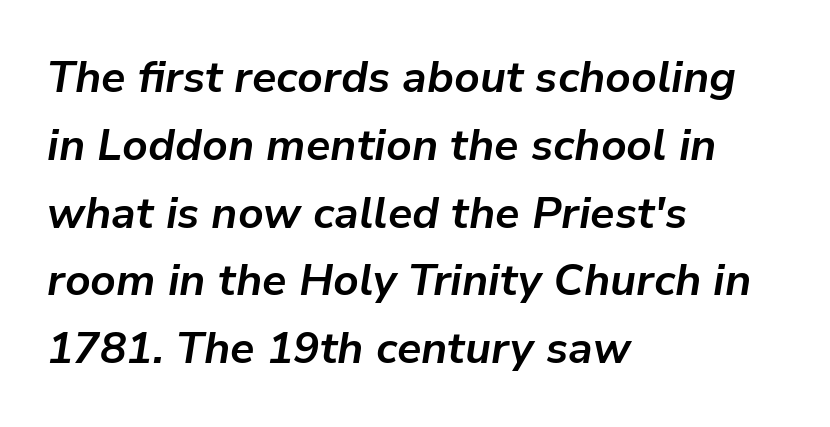
{"italic": "yes", "lean": "right", "slant_degrees": 9, "bold": "yes", "weight": "bold", "width": "normal", "stroke_contrast": "low", "x_height": "medium", "monospaced": "no", "underline": "no", "align": "left", "line_spacing": "normal", "line_spacing_ratio": 1.54, "letter_spacing": "normal", "letter_spacing_em": 0.0, "glyph_px": 44}
